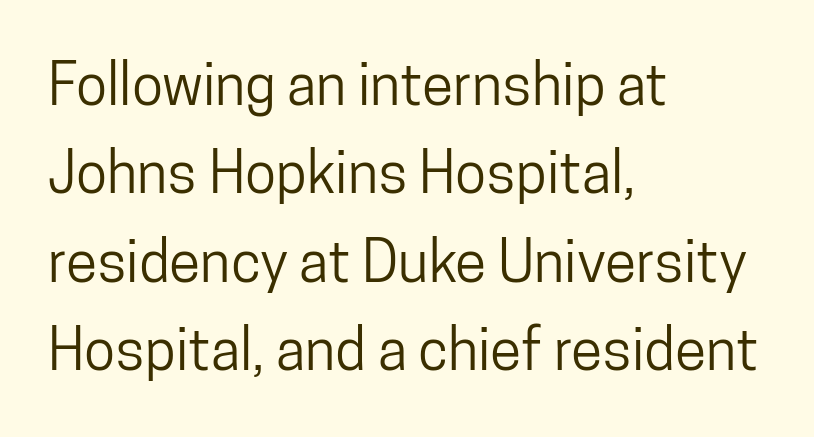
{"serif": "no", "italic": "no", "width": "condensed", "stroke_contrast": "low", "x_height": "medium", "monospaced": "no", "underline": "no", "align": "left", "line_spacing": "normal", "line_spacing_ratio": 1.55, "letter_spacing": "normal", "letter_spacing_em": 0.0, "glyph_px": 57}
